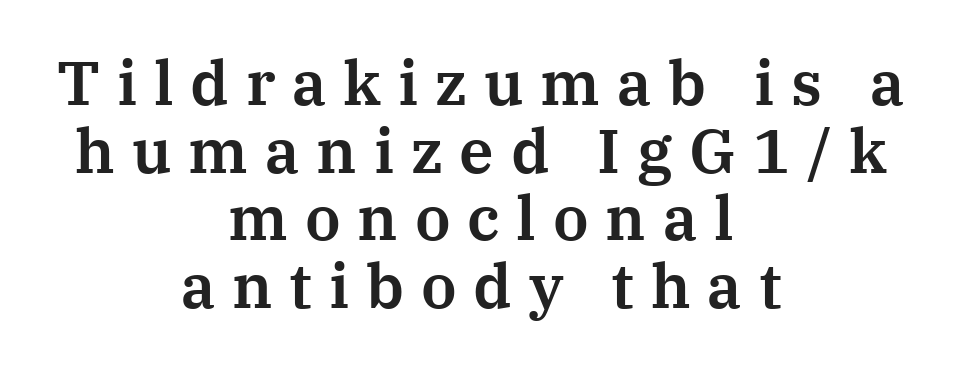
{"serif": "yes", "italic": "no", "width": "normal", "stroke_contrast": "medium", "x_height": "medium", "monospaced": "no", "underline": "no", "align": "center", "line_spacing": "tight", "line_spacing_ratio": 1.09, "letter_spacing": "wide", "letter_spacing_em": 0.27, "glyph_px": 62}
